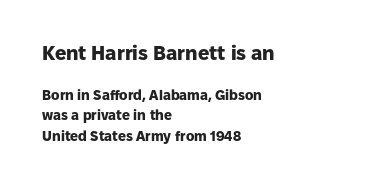
These lines are set flush left with a ragged right edge. Weight check: bold — yes, fully. Rule under the text: the space is simply empty. Rendered with straight, roman letterforms. Vertical spacing — default. Does extra space separate the letters? No, they use regular spacing.
